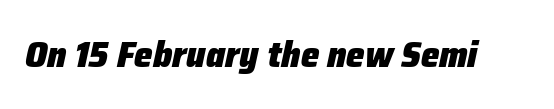
The image shows 37 px heavy type, italic (leaning right); set normal letter spacing, not underlined; low stroke contrast and a medium x-height.
